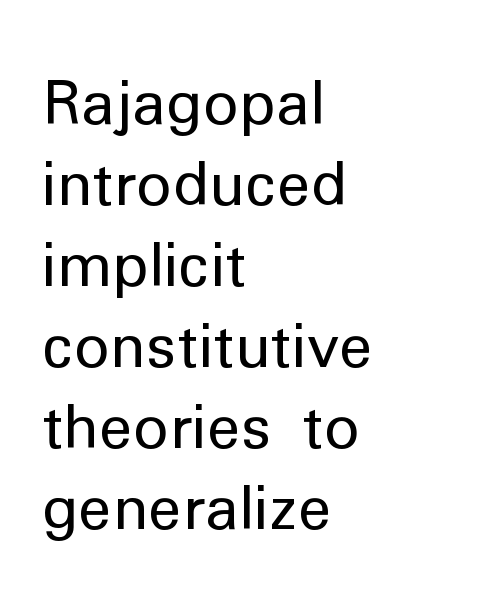
{"serif": "no", "italic": "no", "bold": "no", "weight": "regular", "width": "normal", "stroke_contrast": "low", "x_height": "medium", "monospaced": "no", "underline": "no", "align": "left", "line_spacing": "normal", "line_spacing_ratio": 1.35, "letter_spacing": "normal", "letter_spacing_em": 0.0, "glyph_px": 60}
